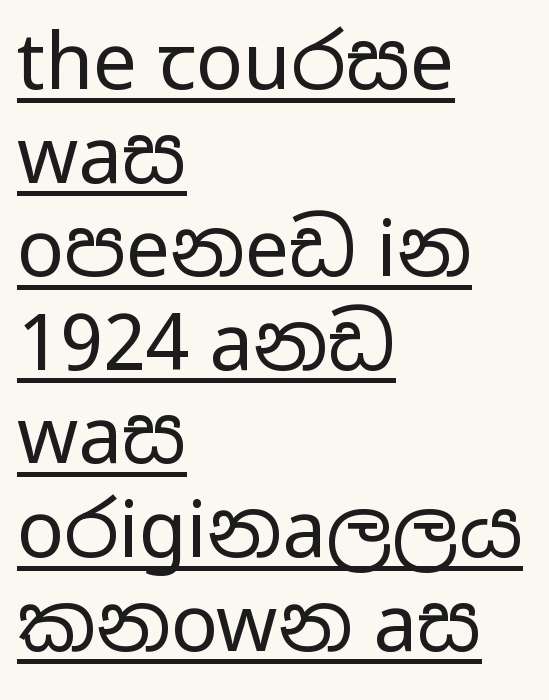
Q: Is the text bold? A: No.
Q: Is the text italic (slanted)? A: No, it is upright.
Q: Is the typeface a serif or a sans-serif typeface? A: Sans-serif.
Q: Is the text underlined? A: Yes.
Q: How is the paragraph aligned? A: Left-aligned.
Q: Is the spacing between letters normal or unusually wide? A: Normal.
Q: Width (condensed, normal, or wide)? A: Wide.
Q: Stroke contrast? A: Low.
Q: x-height? A: Medium.
Q: Monospaced? A: No.
